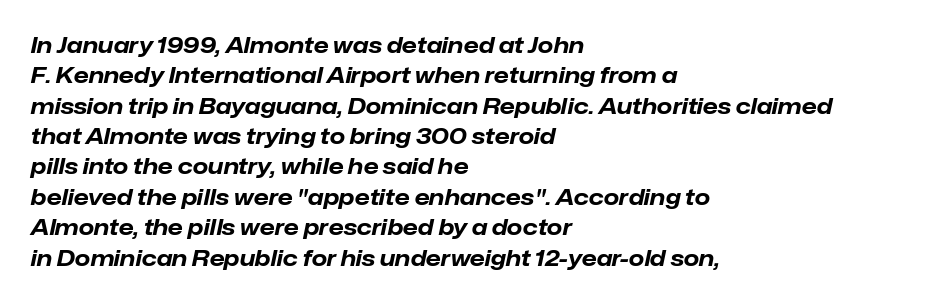
{"italic": "yes", "lean": "right", "slant_degrees": 12, "bold": "yes", "underline": "no", "align": "left", "line_spacing": "normal", "line_spacing_ratio": 1.38, "letter_spacing": "normal", "letter_spacing_em": 0.0, "glyph_px": 22}
